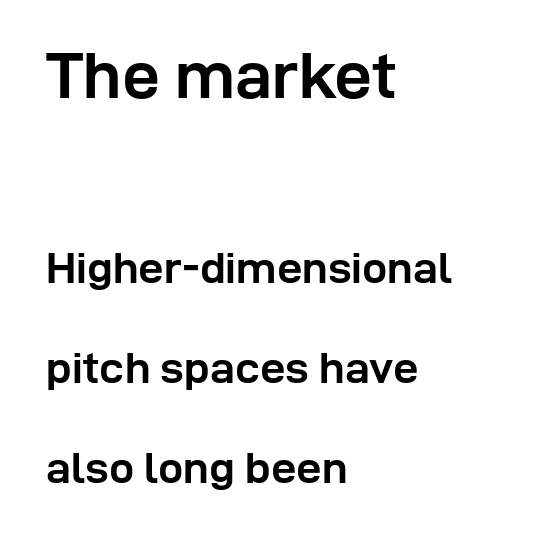
Q: Is the text bold? A: Yes.
Q: Is the text italic (slanted)? A: No, it is upright.
Q: Is the typeface a serif or a sans-serif typeface? A: Sans-serif.
Q: Is the text underlined? A: No.
Q: How is the paragraph aligned? A: Left-aligned.
Q: Is the spacing between letters normal or unusually wide? A: Normal.
Q: Is the spacing between lines tight, normal or loose? A: Loose.
Q: Which block of text is set in a larger size, the first (top) or the second (bottom)? A: The first (top) one.
Q: Width (condensed, normal, or wide)? A: Normal.
Q: Stroke contrast? A: Low.
Q: x-height? A: Medium.
Q: Monospaced? A: No.
